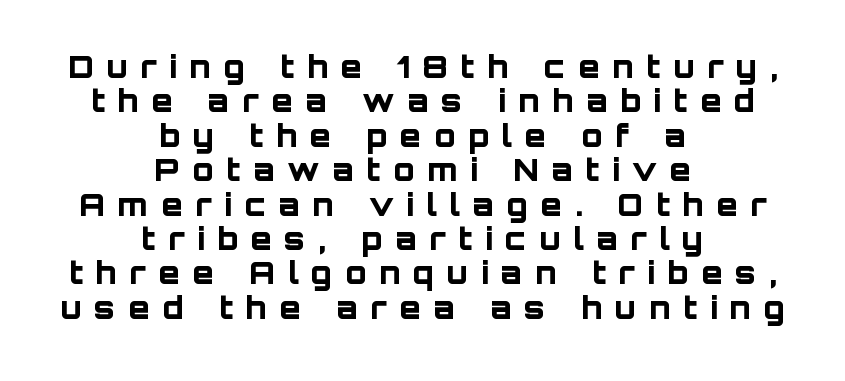
Teacher's note: observe the equal gaps on both sides — that is centered alignment. A typesetter would call this proportional, since set widths differ per character. Each letter's strokes conclude bluntly, with no projecting serifs. Students, this is bold: see how much ink each stroke carries.
